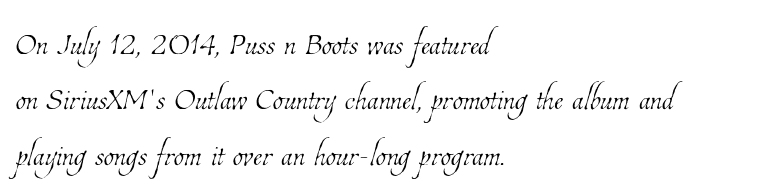
Q: Is the text bold? A: No.
Q: Is the text underlined? A: No.
Q: How is the paragraph aligned? A: Left-aligned.
Q: Is the spacing between letters normal or unusually wide? A: Normal.
Q: Is the spacing between lines tight, normal or loose? A: Normal.
Q: Width (condensed, normal, or wide)? A: Condensed.
Q: Stroke contrast? A: Low.
Q: x-height? A: Medium.
Q: Monospaced? A: No.
